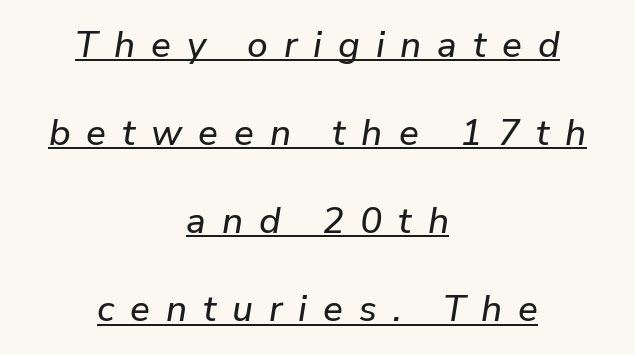
Q: Is the text italic (slanted)? A: Yes, it leans right by about 9 degrees.
Q: Is the text underlined? A: Yes.
Q: How is the paragraph aligned? A: Centered.
Q: Is the spacing between letters normal or unusually wide? A: Unusually wide.
Q: Is the spacing between lines tight, normal or loose? A: Loose.
Q: Width (condensed, normal, or wide)? A: Normal.
Q: Stroke contrast? A: Low.
Q: x-height? A: Medium.
Q: Monospaced? A: No.
